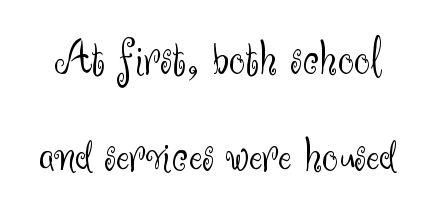
The lettering stays uniformly vertical, giving the passage a roman look. What stands out about the letter spacing? Nothing — it is the standard amount. Serifs: no, the terminals of the letterforms are clean. The characters are drawn with everyday or finer stroke widths. The rendering uses natural spacing where letterforms have individual widths.
